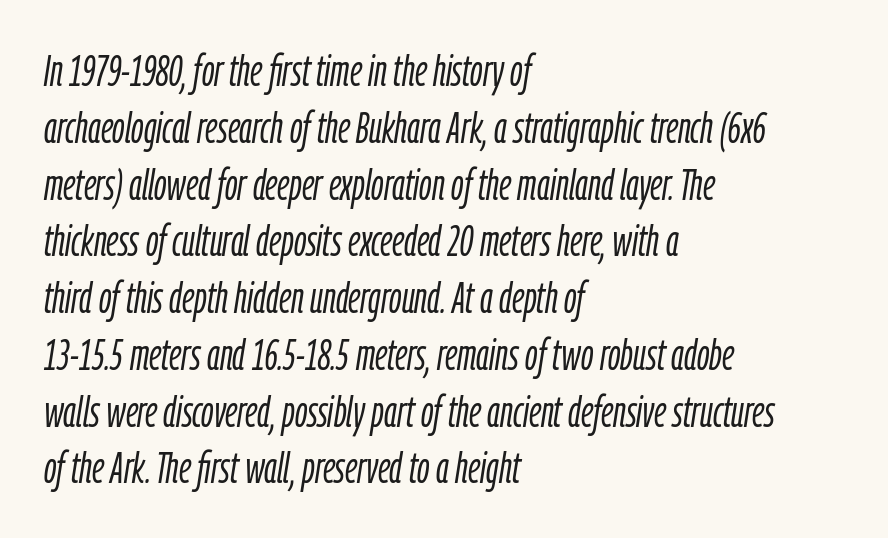
{"italic": "yes", "lean": "right", "slant_degrees": 9, "bold": "no", "weight": "light", "width": "condensed", "stroke_contrast": "low", "x_height": "medium", "monospaced": "no", "underline": "no", "align": "left", "line_spacing": "normal", "line_spacing_ratio": 1.32, "letter_spacing": "normal", "letter_spacing_em": 0.0, "glyph_px": 43}
